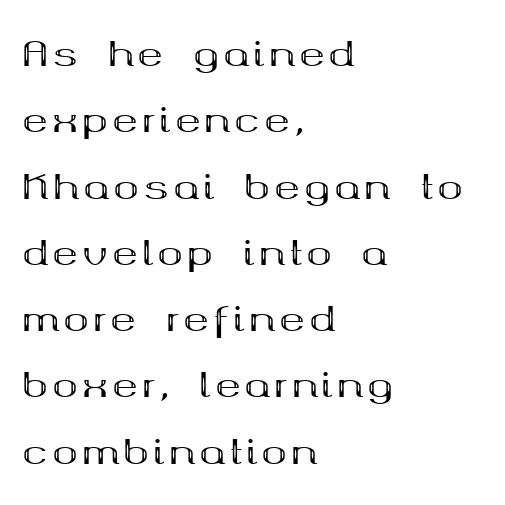
The area under the type is left untouched. The letters advance in unequal steps, a hallmark of proportional type. Caption: multi-line text, flush left, ragged right. No italicization has been applied; the sample stays upright. The glyphs have the mass of a bold cut.
